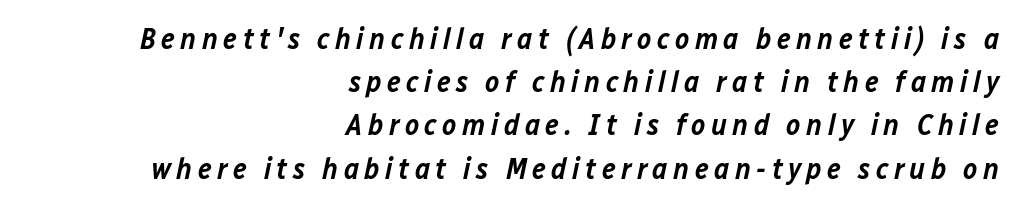
Students, this is semibold: more ink than regular, less than bold. Normally led — the rows are evenly, conventionally spaced. You could not count columns in this text — the font is proportionally spaced. Caption: multi-line text, flush right, ragged left. Bare-footed words on every line.
